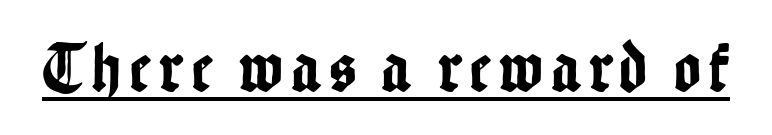
{"serif": "no", "italic": "no", "width": "condensed", "stroke_contrast": "low", "x_height": "medium", "monospaced": "no", "underline": "yes", "glyph_px": 71}
